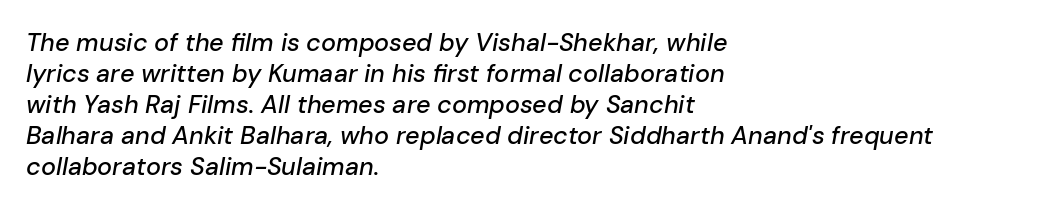
Q: Is the text italic (slanted)? A: Yes, it leans right by about 10 degrees.
Q: Is the text underlined? A: No.
Q: How is the paragraph aligned? A: Left-aligned.
Q: Is the spacing between letters normal or unusually wide? A: Normal.
